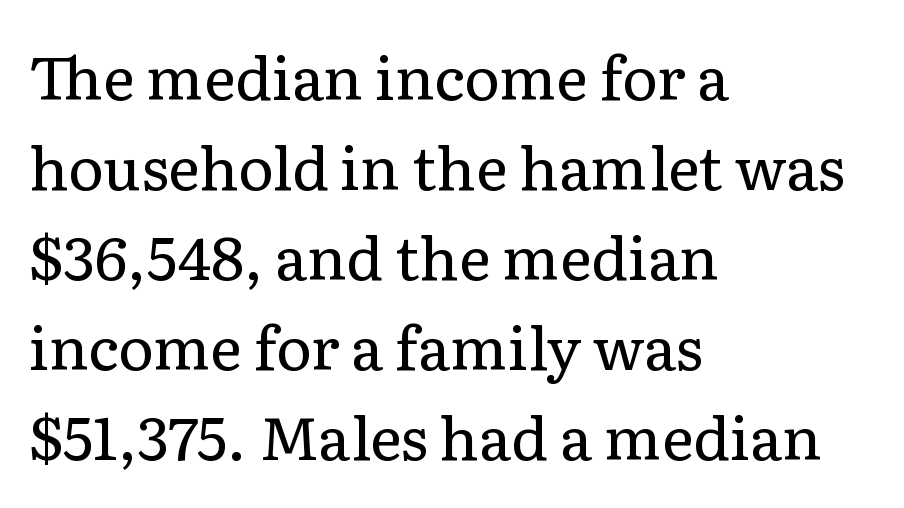
This sample has the flowing, uneven cadence of proportional lettering. These lines sit exactly where default settings would place them. The lettering holds an erect, upright posture throughout. The passage shown is not bold in any degree. Caption: standard tracking, unaltered.
